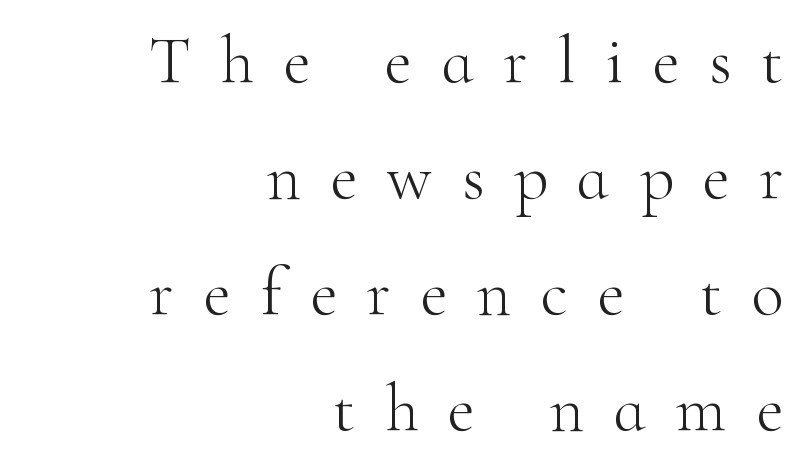
Descenders hang freely into open space. Each stroke keeps to a modest, everyday thickness or less. The font family rendered here belongs to the serif group. Letter spacing: wide. A typesetter would call this proportional, since set widths differ per character. The letters stand straight up with perfectly vertical stems.
